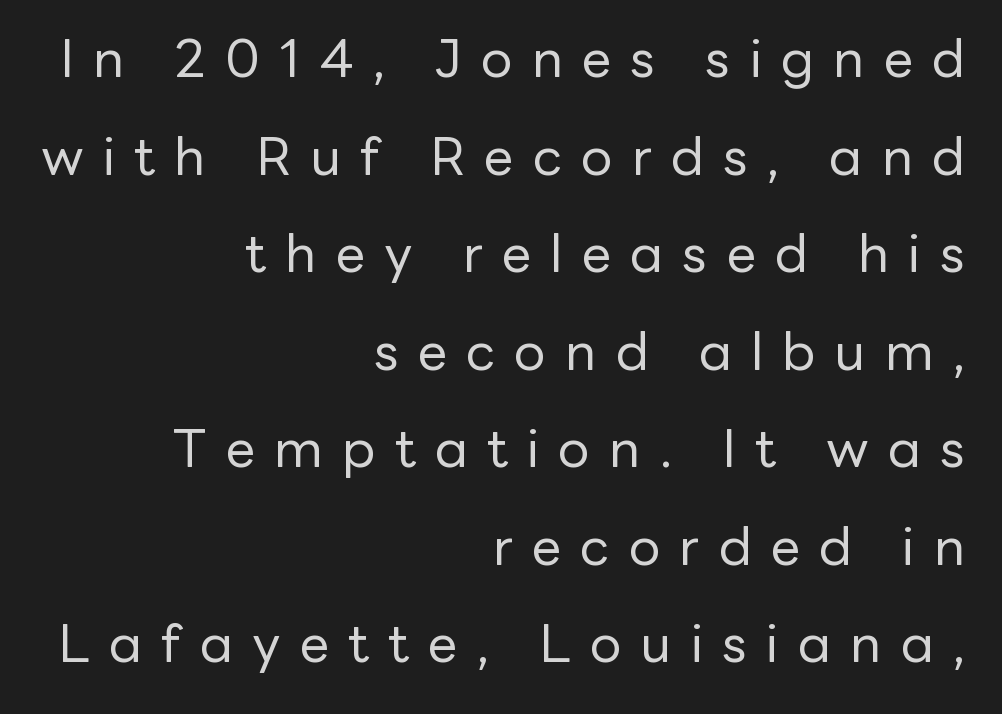
{"serif": "no", "italic": "no", "bold": "no", "weight": "regular", "width": "normal", "stroke_contrast": "low", "x_height": "medium", "monospaced": "no", "underline": "no", "align": "right", "line_spacing_ratio": 1.84, "letter_spacing": "wide", "letter_spacing_em": 0.36, "glyph_px": 53}
